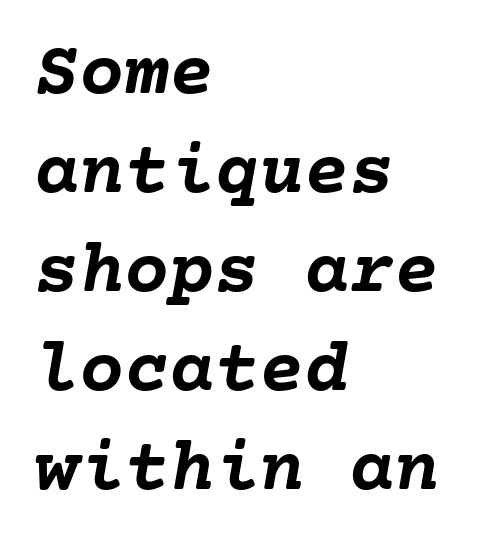
The lettering tilts uniformly, giving the passage an italic look. A normal amount of white space separates one row of letters from the next. Beneath every word, the page is bare. In CSS terms this would be text-align: left.
